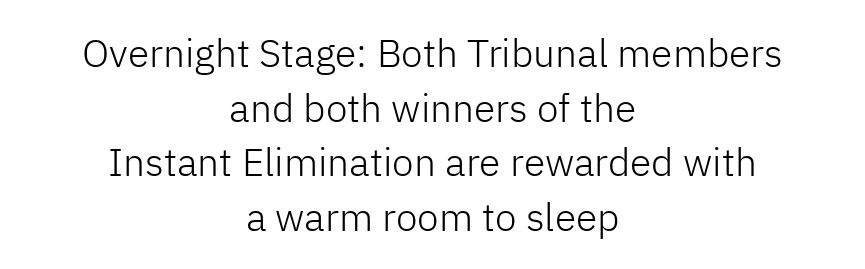
Q: Is the text bold? A: No.
Q: Is the text italic (slanted)? A: No, it is upright.
Q: Is the typeface a serif or a sans-serif typeface? A: Sans-serif.
Q: Is the text underlined? A: No.
Q: How is the paragraph aligned? A: Centered.
Q: Is the spacing between letters normal or unusually wide? A: Normal.
Q: Is the spacing between lines tight, normal or loose? A: Normal.
Q: Width (condensed, normal, or wide)? A: Normal.
Q: Stroke contrast? A: Low.
Q: x-height? A: Medium.
Q: Monospaced? A: No.
